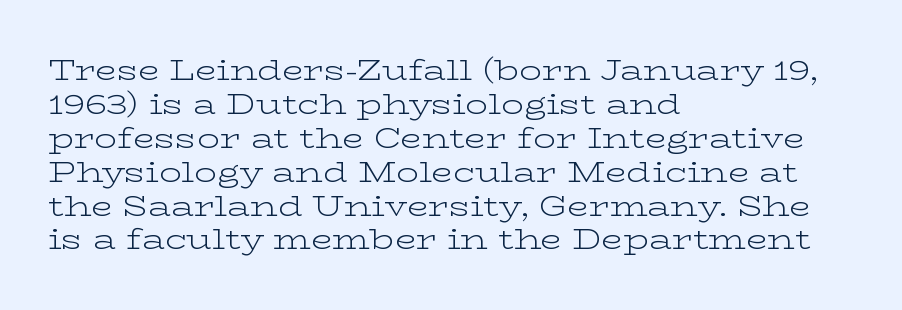
Plain, unruled lines of type. No letter is thick-stroked: the sample isn't bold. Look at the tracking — it's just the regular setting, nothing added. The paragraph shown leans on its left margin. You can tell it's not italic because the verticals are truly vertical.
